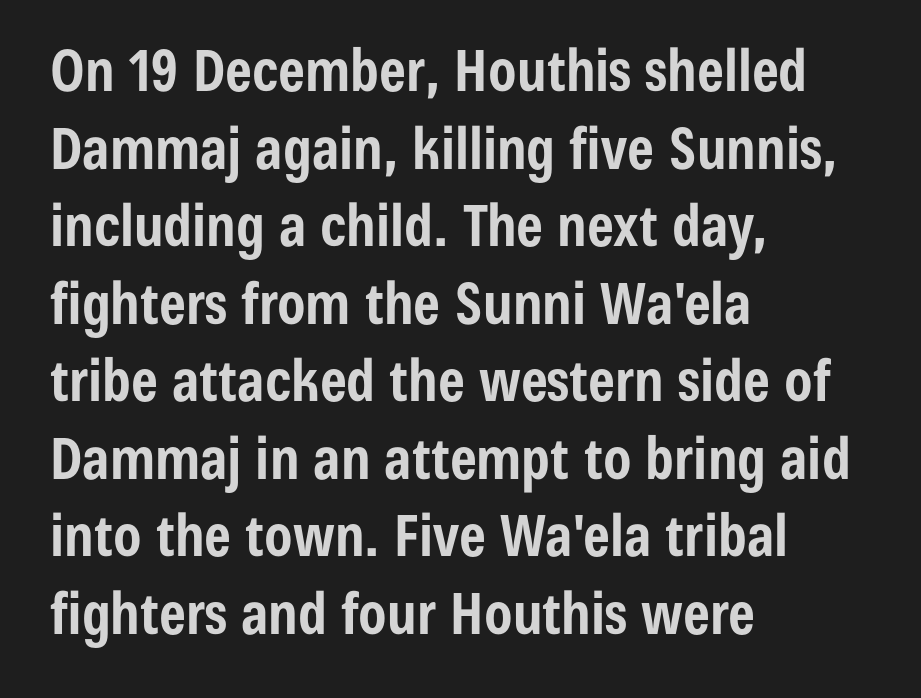
{"serif": "no", "italic": "no", "bold": "yes", "weight": "bold", "width": "condensed", "stroke_contrast": "low", "x_height": "medium", "monospaced": "no", "underline": "no", "align": "left", "line_spacing": "normal", "line_spacing_ratio": 1.36, "letter_spacing": "normal", "letter_spacing_em": 0.0, "glyph_px": 57}
